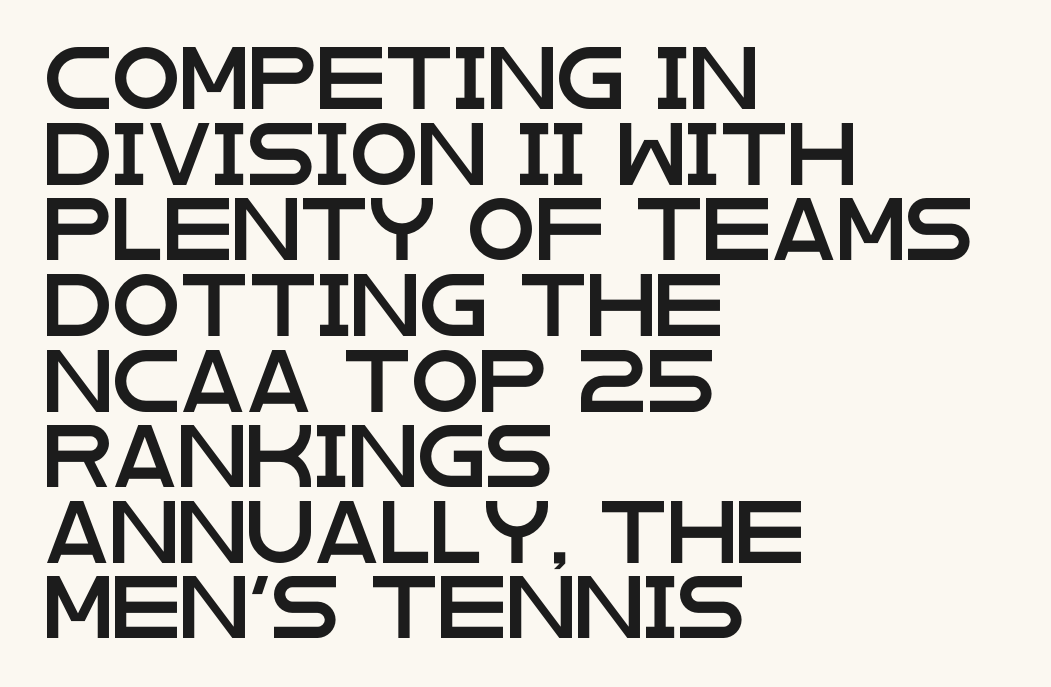
{"serif": "no", "italic": "no", "width": "wide", "stroke_contrast": "low", "x_height": "large", "monospaced": "no", "underline": "no", "align": "left", "line_spacing_ratio": 1.22, "letter_spacing": "normal", "letter_spacing_em": 0.0, "glyph_px": 62}
